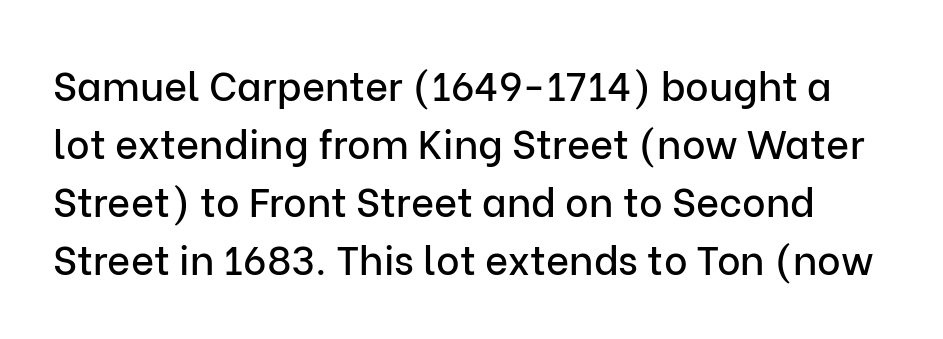
Check under the words: just untouched page. Each letter keeps its own natural width here, so spacing adapts to shape. In terms of letterspacing, this is plain default setting. The face used here is a sans, in the tradition of grotesques and geometrics. Line spacing here is normal. Nope, not italic — everything's standing straight.
